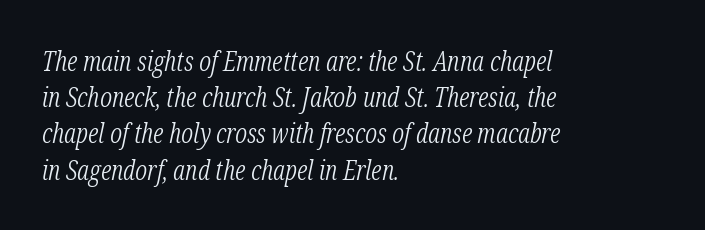
A normal amount of white space separates one row of letters from the next. No letter is thick-stroked: the sample isn't bold. The text carries the slant typical of an italic or oblique font. Spacing between characters is what you'd get straight out of the box. Beneath every word, the page is bare. Does the copy run flush right? No — it runs flush left.
